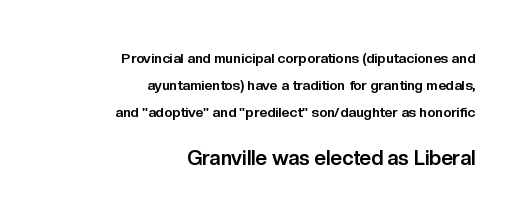
The later block is typeset at a bigger size than the earlier block. You could fit nearly another row in the gap between these rows. The strip under each line holds only bare page. Between one letter and the next there's only the usual sliver of space.
